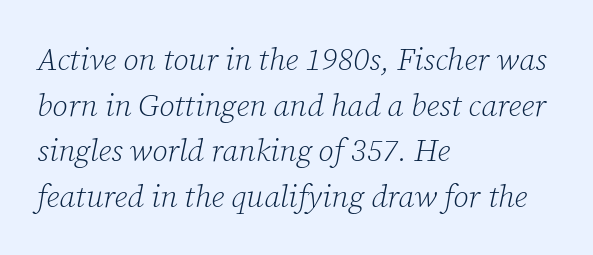
Looking at the ascenders, they clearly lean. Do the characters align in a grid? No, the font is proportional. Letters have the restrained weight of plain body copy at most. Bare-footed words on every line. Does extra space separate the letters? No, they use regular spacing.
